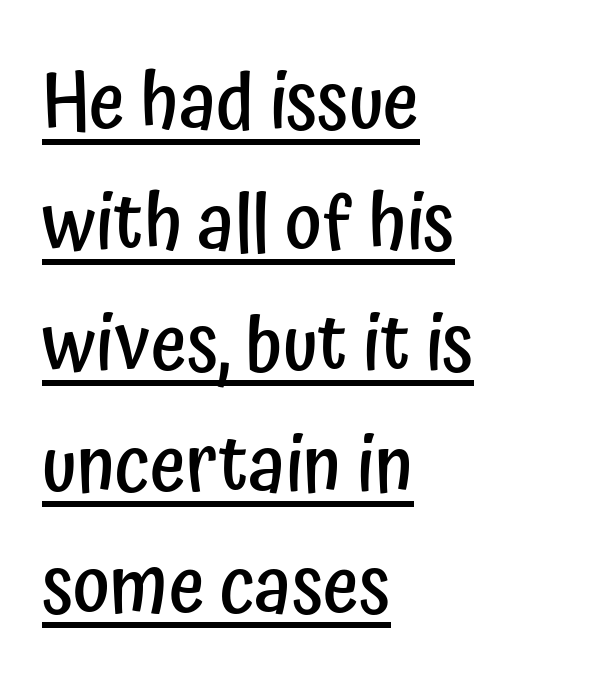
Reading down the column, the eye jumps a familiar distance to each next line. A roman cut, with each character standing at attention. The rendering uses natural spacing where letterforms have individual widths. The passage is arranged the way most books set body copy — flush left.
